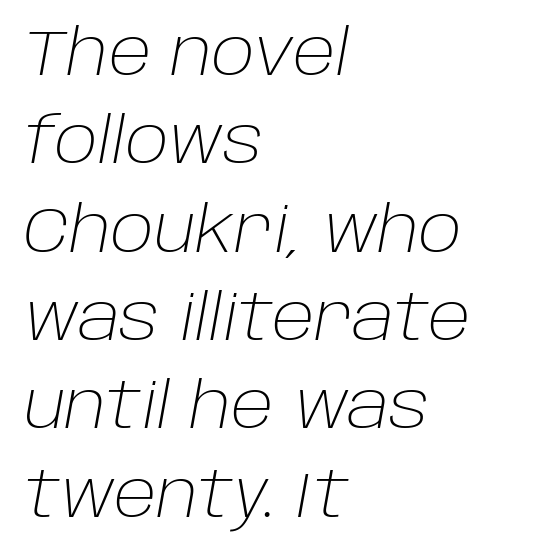
{"italic": "yes", "lean": "right", "slant_degrees": 10, "bold": "no", "weight": "light", "width": "normal", "stroke_contrast": "low", "x_height": "large", "monospaced": "no", "underline": "no", "align": "left", "line_spacing": "normal", "line_spacing_ratio": 1.38, "letter_spacing": "normal", "letter_spacing_em": 0.0, "glyph_px": 64}
